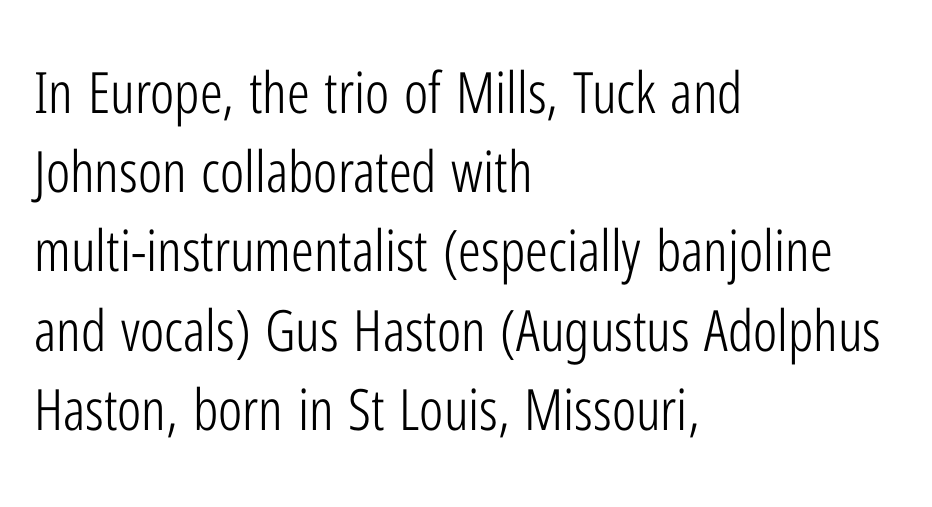
The image shows 57 px light, condensed sans-serif type, upright; set left-aligned, normal line spacing (1.39x), normal letter spacing, not underlined; low stroke contrast and a medium x-height.
